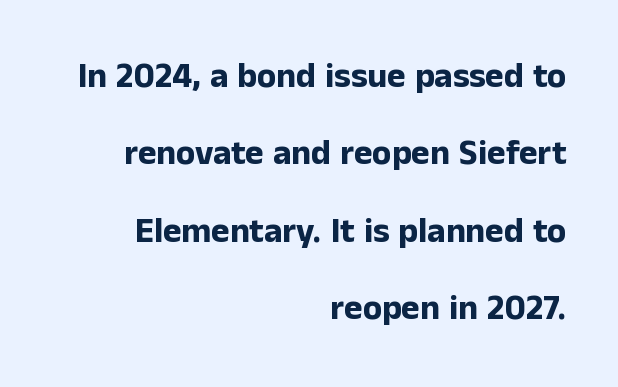
This is the regular roman posture of the typeface. In terms of letterform style, serifs are entirely absent. The passage shown is typed in a proportional face where columns would drift. Loosely led — the rows are spread out. Underlining? Definitely not there. Strokes here are thick enough to call this a true bold.
